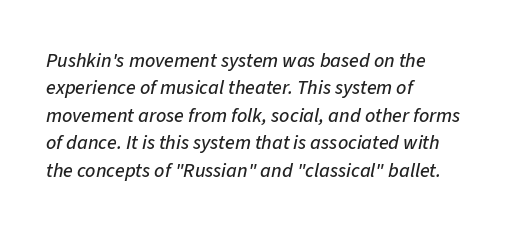
The image shows 20 px text type, italic (leaning right); set left-aligned, normal line spacing (1.37x), normal letter spacing, not underlined.
